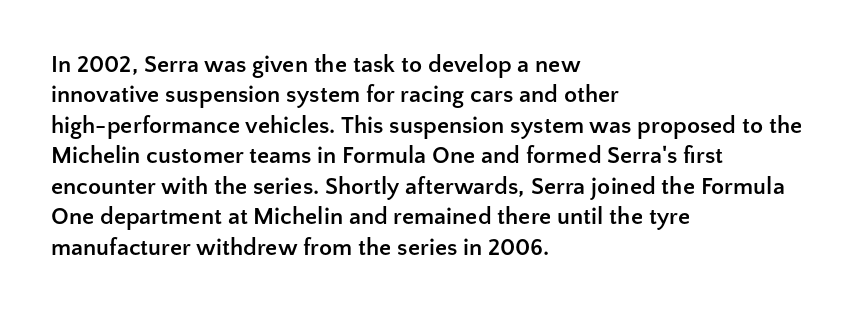
{"italic": "no", "bold": "yes", "underline": "no", "align": "left", "line_spacing": "normal", "line_spacing_ratio": 1.27, "letter_spacing": "normal", "letter_spacing_em": 0.0, "glyph_px": 24}
